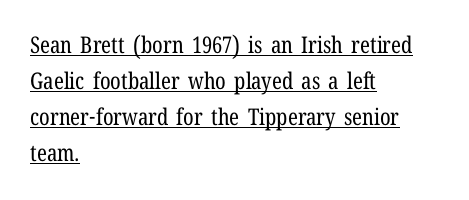
Q: Is the text bold? A: No.
Q: Is the text italic (slanted)? A: No, it is upright.
Q: Is the text underlined? A: Yes.
Q: How is the paragraph aligned? A: Left-aligned.
Q: Is the spacing between letters normal or unusually wide? A: Normal.
Q: Is the spacing between lines tight, normal or loose? A: Normal.
